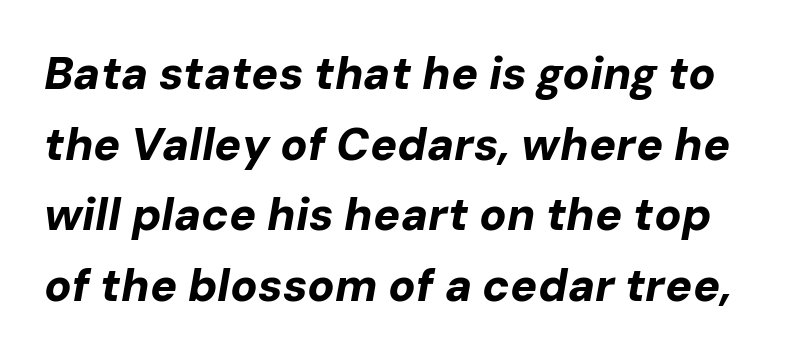
Q: Is the text bold? A: Yes.
Q: Is the text italic (slanted)? A: Yes, it leans right by about 10 degrees.
Q: Is the text underlined? A: No.
Q: Is the spacing between letters normal or unusually wide? A: Normal.
Q: Is the spacing between lines tight, normal or loose? A: Normal.
Q: Width (condensed, normal, or wide)? A: Normal.
Q: Stroke contrast? A: Low.
Q: x-height? A: Medium.
Q: Monospaced? A: No.
